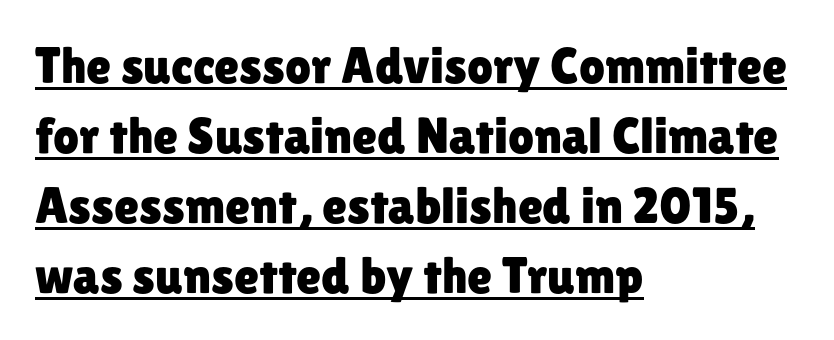
{"serif": "no", "italic": "no", "width": "normal", "stroke_contrast": "low", "x_height": "medium", "monospaced": "no", "underline": "yes", "align": "left", "line_spacing": "normal", "line_spacing_ratio": 1.37, "letter_spacing": "normal", "letter_spacing_em": 0.0, "glyph_px": 51}
